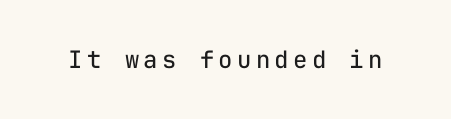
Only glyphs here, with clear space below each row. Posture: upright roman. The font is comparable to plain body text, perhaps lighter.
